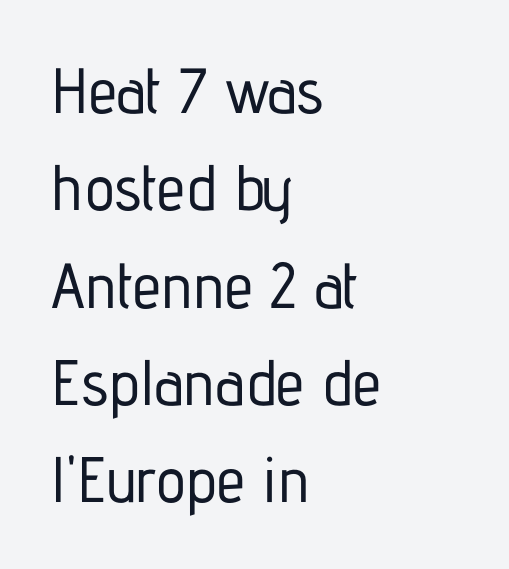
Looks like regular typesetting: each glyph gets only the width it needs. Unlike italic type, these characters show no tilt at all. Characters follow at the spacing the type designer built in. Reading down the column, the eye jumps a familiar distance to each next line. Classification — sans serif. This sample is left-justified, so line endings fall wherever the words run out.
